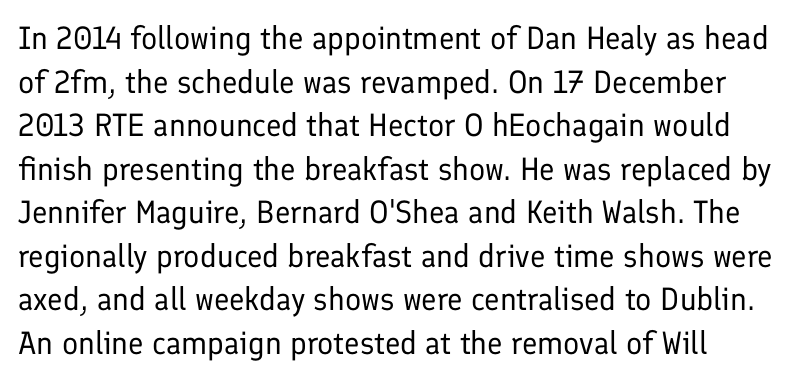
Each letter's strokes conclude bluntly, with no projecting serifs. No extra ink here — the face is not bold. The gap between lines stays unmarked. The leading is moderate, giving the passage an even texture. This sample uses an upright cut, with every glyph sitting square on the baseline.
